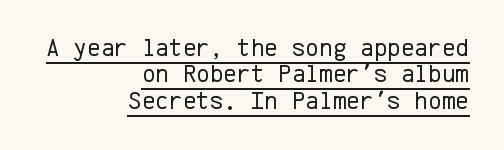
Leading is clearly below the norm, producing a dense column. The face looks like a standard text weight, possibly lighter. All the whitespace from short lines collects on the left. The horizontal fit of the characters is conventional and even. The rendering uses the underline text-decoration. Does the lettering tilt? It doesn't — this is upright.
